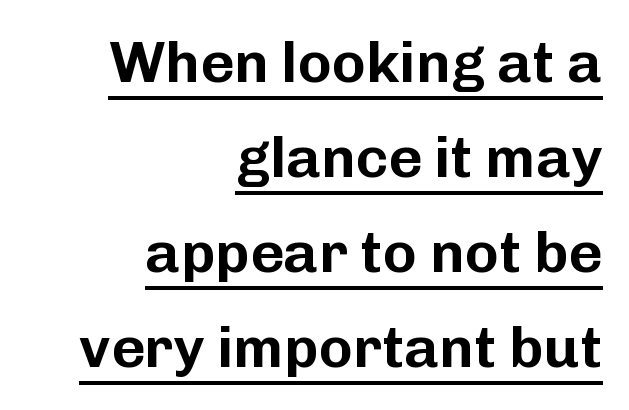
The image shows 58 px sans-serif type, upright; set right-aligned, normal line spacing (1.64x), normal letter spacing, underlined; low stroke contrast and a medium x-height.
